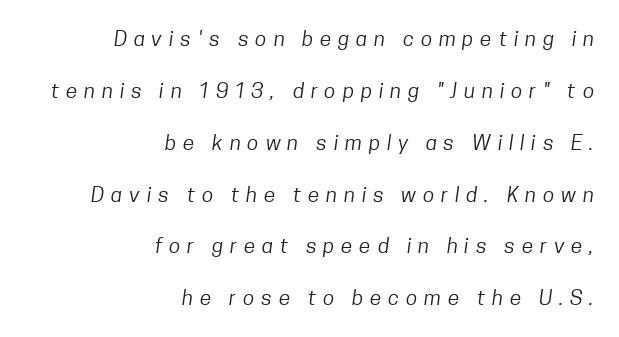
The image shows 21 px text type; set right-aligned, loose line spacing (2.47x), unusually wide letter spacing (+0.32 em), not underlined.
